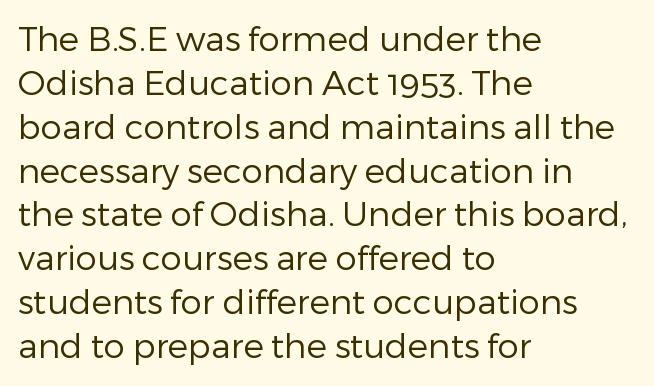
{"serif": "no", "italic": "no", "bold": "no", "weight": "regular", "width": "normal", "stroke_contrast": "low", "x_height": "medium", "monospaced": "no", "underline": "no", "align": "left", "line_spacing": "normal", "line_spacing_ratio": 1.29, "letter_spacing": "normal", "letter_spacing_em": 0.0, "glyph_px": 34}
